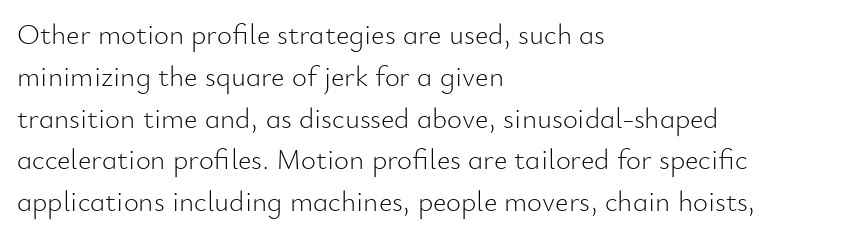
{"serif": "no", "italic": "no", "bold": "no", "weight": "light", "width": "normal", "stroke_contrast": "low", "x_height": "small", "monospaced": "no", "underline": "no", "align": "left", "line_spacing": "normal", "line_spacing_ratio": 1.44, "letter_spacing": "normal", "letter_spacing_em": 0.0, "glyph_px": 29}
